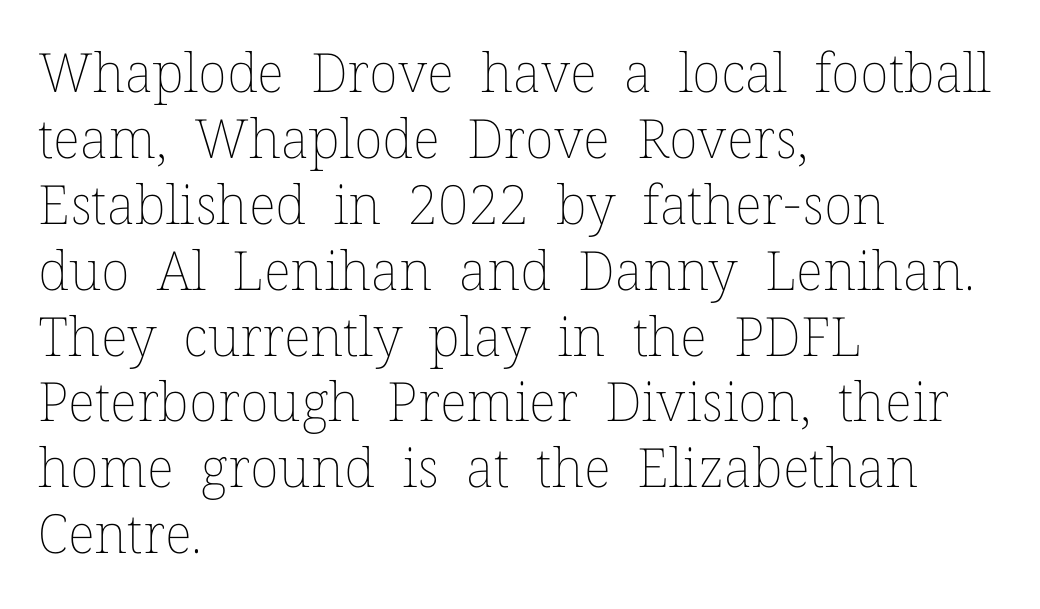
{"italic": "no", "bold": "no", "weight": "thin", "width": "normal", "stroke_contrast": "low", "x_height": "medium", "monospaced": "no", "underline": "no", "align": "left", "line_spacing_ratio": 1.22, "letter_spacing": "normal", "letter_spacing_em": 0.0, "glyph_px": 54}
